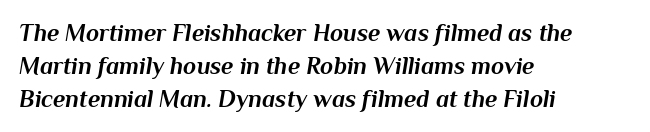
Each new line begins a customary step beneath the previous one. The lines are quadded left. Descenders are the only things crossing below the line. A typesetter would mark this as italic.
